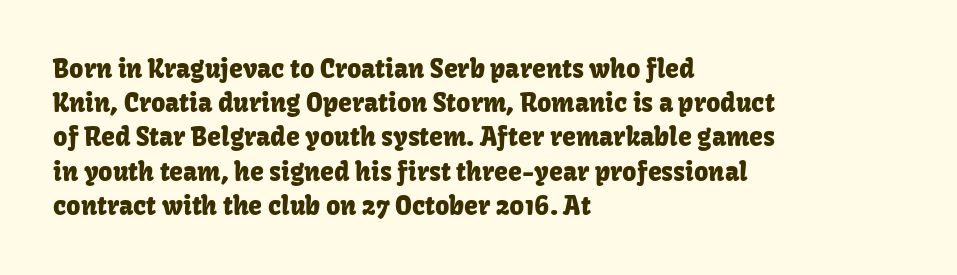
{"italic": "no", "underline": "no", "align": "left", "line_spacing": "normal", "line_spacing_ratio": 1.37, "letter_spacing": "normal", "letter_spacing_em": 0.0, "glyph_px": 25}
